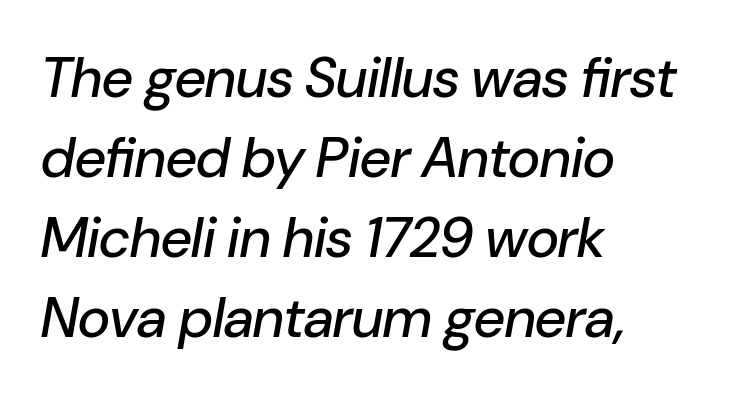
One-word summary of the alignment: left. The string is rendered with underlining switched off. The lines sit at an ordinary, default distance from one another. The axis of the letterforms is tilted away from vertical. Nothing unusual about the tracking: characters are spaced as the font intends. Character widths vary here, with narrow letters taking less room than wide ones.
